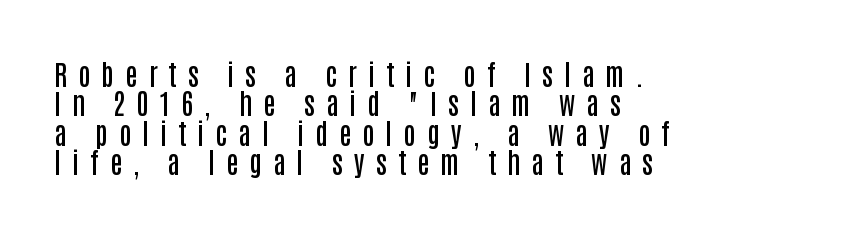
Examine the stroke ends and you'll find no serifs. Visually the block forms a straight wall on the left and a jagged coastline on the right. The characters look somewhat weighty, a semibold short of true bold. Short note: letters widely spaced. Ordinary non-slanted type is in use.
